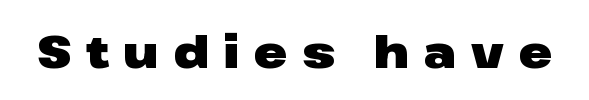
{"serif": "no", "italic": "no", "bold": "yes", "weight": "heavy", "width": "wide", "stroke_contrast": "low", "x_height": "medium", "monospaced": "no", "underline": "no", "letter_spacing": "wide", "letter_spacing_em": 0.32, "glyph_px": 45}
